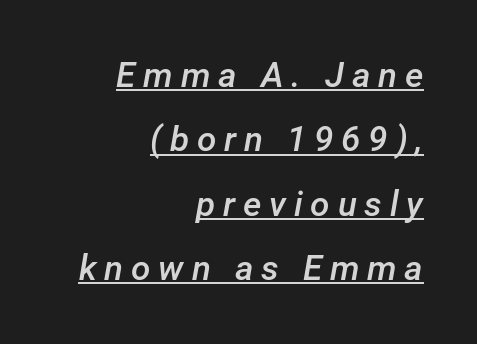
The letters advance in unequal steps, a hallmark of proportional type. The lines are quadded right. Compared with undecorated copy, this sample adds a rule below the words. This sample uses an oblique cut, with every glyph tilted off the vertical. Tracking value appears strongly positive — letters spread wide.
